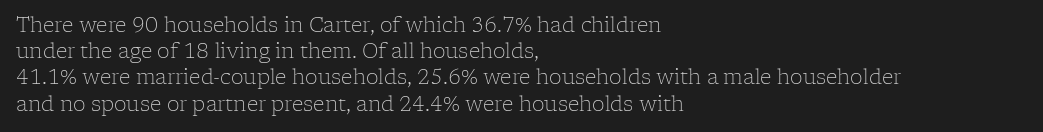
{"italic": "no", "bold": "no", "underline": "no", "align": "left", "line_spacing": "normal", "line_spacing_ratio": 1.31, "letter_spacing": "normal", "letter_spacing_em": 0.0, "glyph_px": 20}
